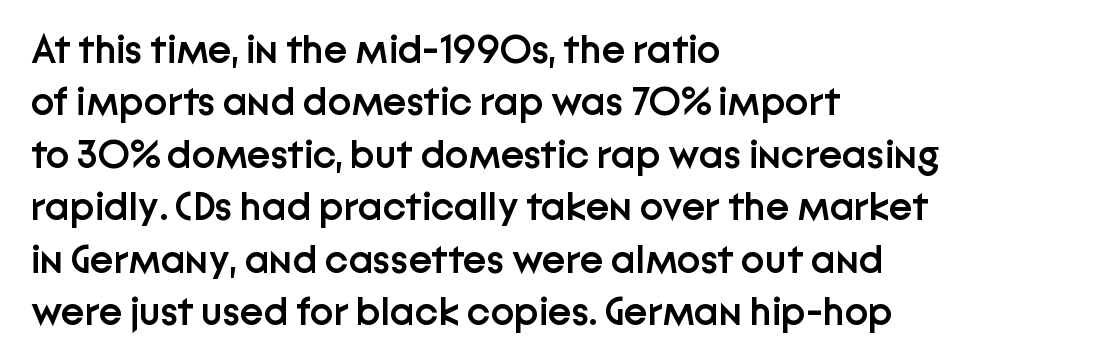
No extra tracking has been applied to these lines. The leading is moderate, giving the passage an even texture. The text block is weighted toward the left margin, trailing off unevenly rightward. A sans-serif font was chosen for this passage. Caption: semibold face, moderately heavy strokes. Unlike italic type, these characters show no tilt at all.
